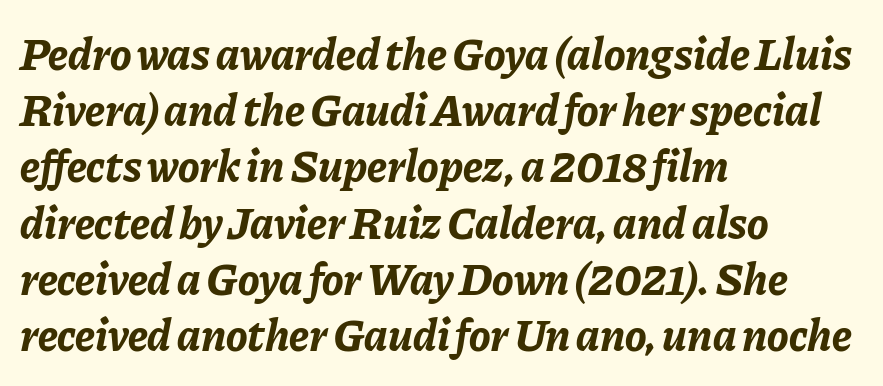
This is oblique type, the kind used for emphasis or titles. Character widths vary here, with narrow letters taking less room than wide ones. The passage is arranged the way most books set body copy — flush left. Check the space under the baseline: it is left empty. Is the type bold? Yes — the strokes are clearly thick and heavy. This sample keeps an unexceptional amount of space between lines.
